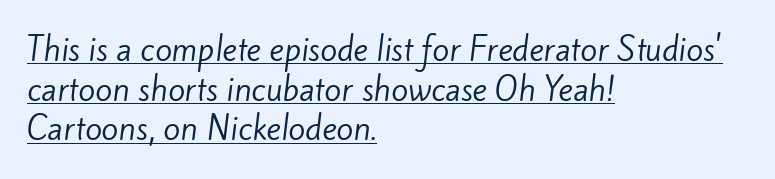
Baseline-to-baseline distance is the conventional proportion of letter height. Compared with a centered layout, this one pins lines to the left instead. The font is comparable to plain body text, perhaps lighter. Notice how a bar underscores the lettering throughout.
